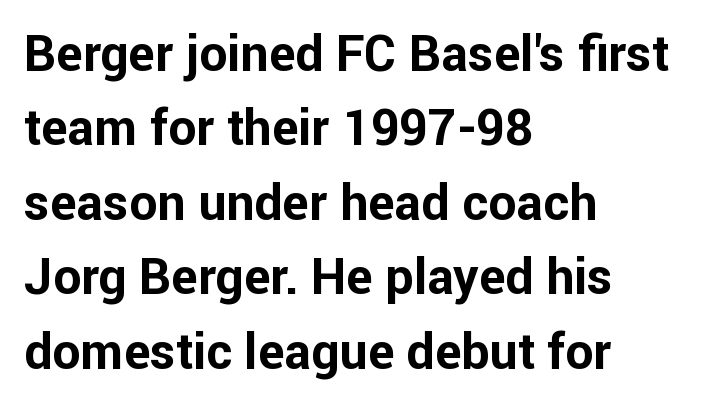
Default kerning and tracking; the words read as compact shapes. To sum up the face: it is a sans, with no serifs. The passage shown is typed in a proportional face where columns would drift. These lines sit exactly where default settings would place them.
